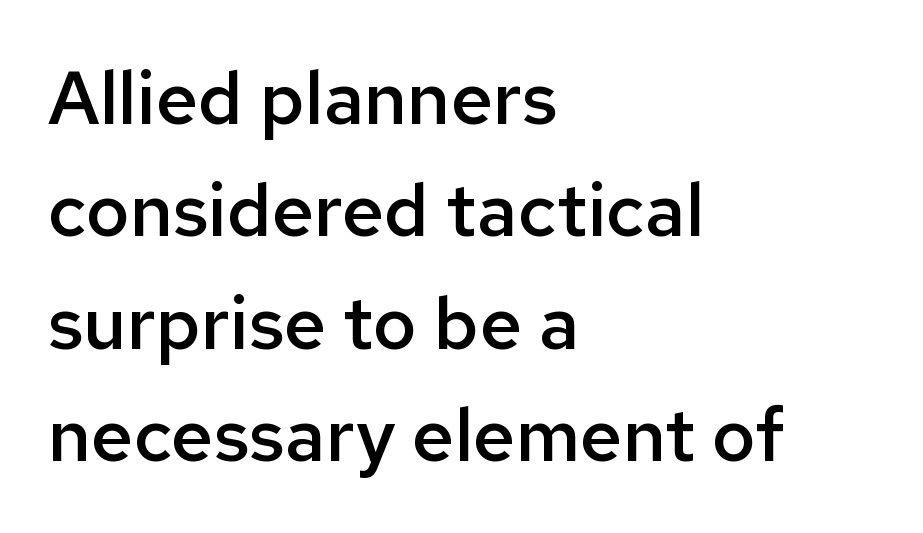
Q: Is the text bold? A: Semi-bold.
Q: Is the text italic (slanted)? A: No, it is upright.
Q: Is the typeface a serif or a sans-serif typeface? A: Sans-serif.
Q: Is the text underlined? A: No.
Q: How is the paragraph aligned? A: Left-aligned.
Q: Is the spacing between letters normal or unusually wide? A: Normal.
Q: Is the spacing between lines tight, normal or loose? A: Normal.
Q: Width (condensed, normal, or wide)? A: Normal.
Q: Stroke contrast? A: Low.
Q: x-height? A: Medium.
Q: Monospaced? A: No.
